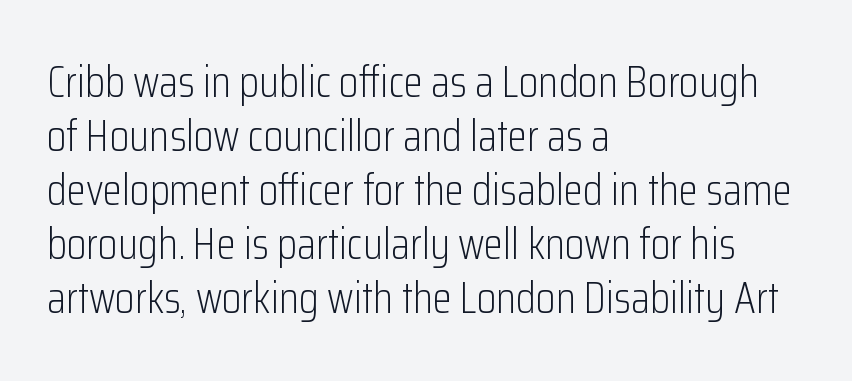
Bold? No — there's no thickening of the strokes. The paragraph shown leans on its left margin. The face used here is proportionally spaced, like ordinary book or web type. The space beneath each line is pristine and unruled. Regarding serifs, this sample does without them. Compared with typical body copy, the letter spacing here is the same.
